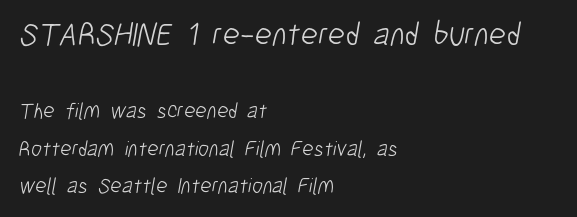
Q: Is the text bold? A: No.
Q: Is the typeface a serif or a sans-serif typeface? A: Sans-serif.
Q: Is the text underlined? A: No.
Q: How is the paragraph aligned? A: Left-aligned.
Q: Is the spacing between letters normal or unusually wide? A: Normal.
Q: Is the spacing between lines tight, normal or loose? A: Normal.
Q: Which block of text is set in a larger size, the first (top) or the second (bottom)? A: The first (top) one.
Q: Width (condensed, normal, or wide)? A: Condensed.
Q: Stroke contrast? A: Low.
Q: x-height? A: Medium.
Q: Monospaced? A: No.
